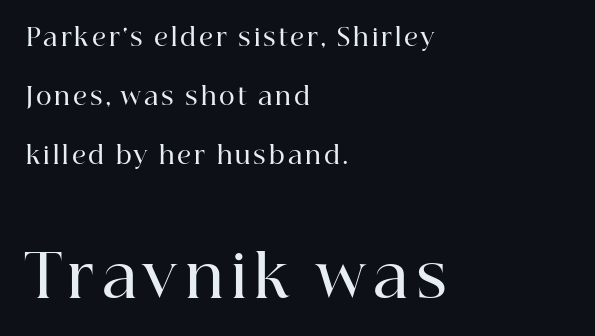
The image shows 59 px semibold serif type, upright; set left-aligned, loose line spacing (2.45x), not underlined; the second (bottom) block is 2.46x larger; high stroke contrast and a medium x-height.
